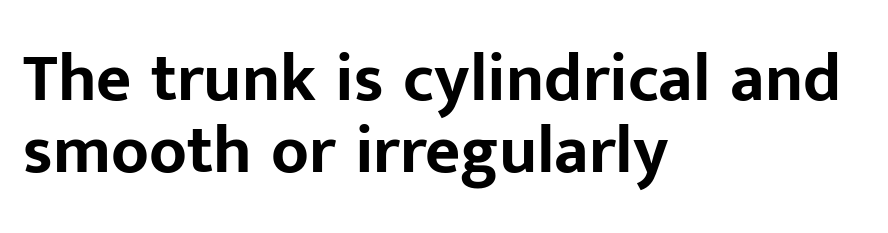
The image shows 68 px bold sans-serif type, upright; set left-aligned, tight line spacing (1.06x), normal letter spacing, not underlined; low stroke contrast and a medium x-height.
